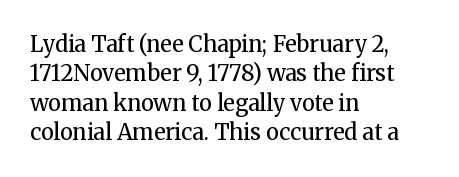
The image shows 22 px text type, upright; set left-aligned, normal line spacing (1.34x), normal letter spacing, not underlined.
